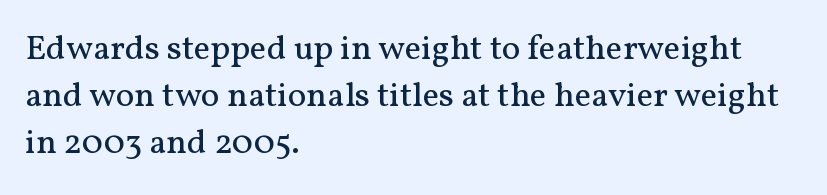
The cut favours lightness, reaching ordinary text weight at its darkest. The string is rendered with underlining switched off. Regarding leading, the lines here are spaced in the standard way. The specimen reads as upright at a glance. A typesetter would call this proportional, since set widths differ per character. The typesetter chose a ragged-right arrangement here.
